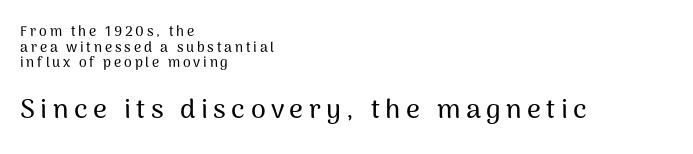
{"italic": "no", "underline": "no", "align": "left", "line_spacing": "tight", "line_spacing_ratio": 1.12, "letter_spacing": "wide", "letter_spacing_em": 0.2, "larger_block": "second", "size_ratio": 1.93, "glyph_px": 27}
